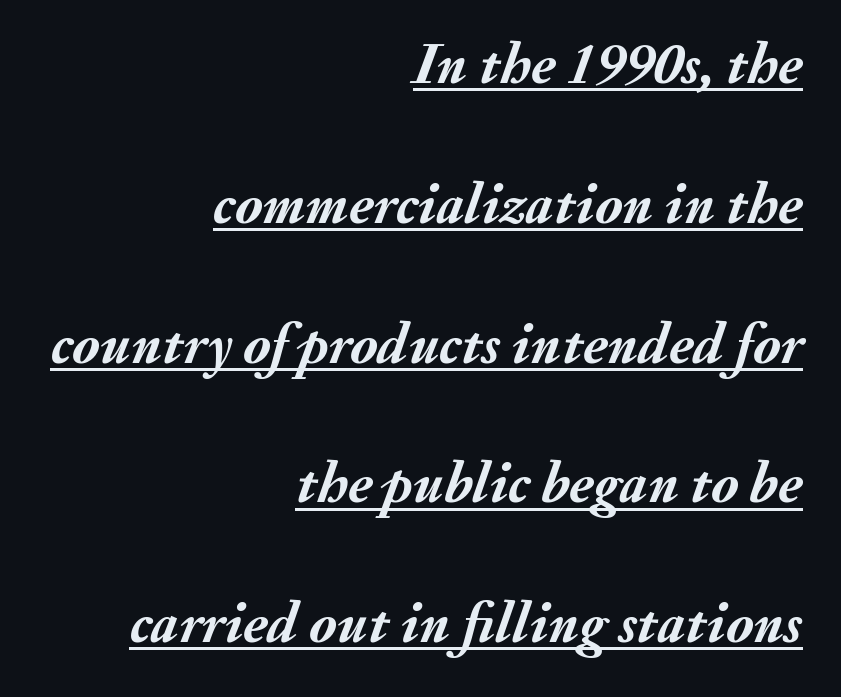
The image shows 58 px semibold type, italic (leaning right); set right-aligned, loose line spacing (2.41x), normal letter spacing, underlined; medium stroke contrast and a small x-height.
